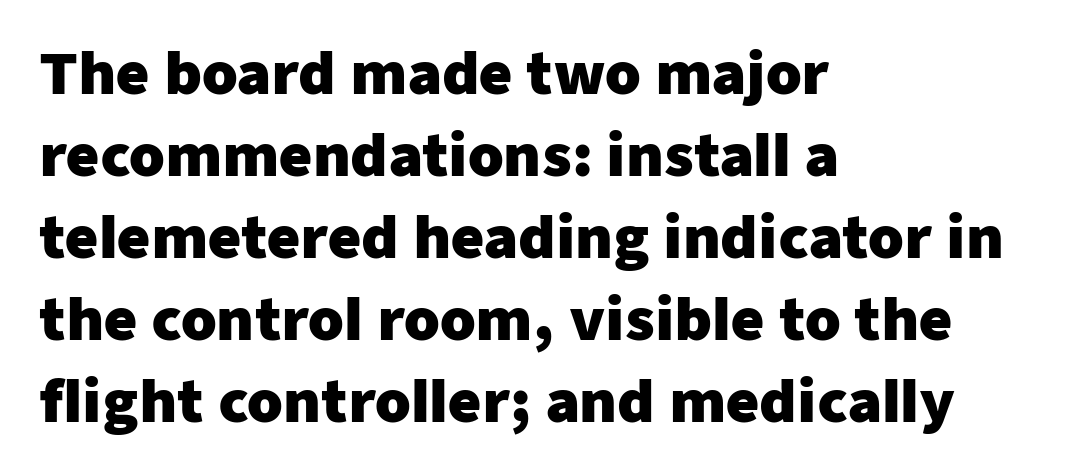
Plenty of ink on the page — the face is bold. Is there any slant? The stems are plumb. Baseline-to-baseline distance is the conventional proportion of letter height. Reading down the block, your eye returns to a fixed left position each line. I'd call this a sans setting — the letters go barefoot.
